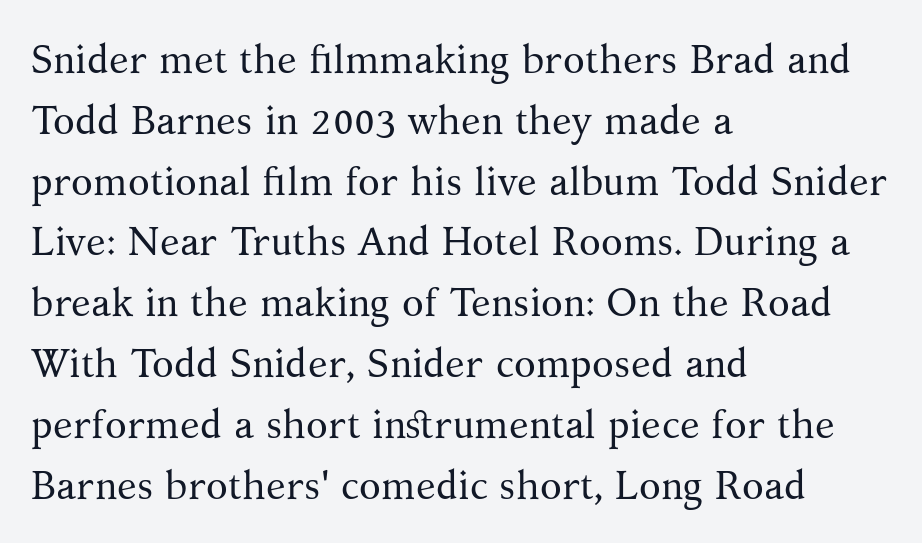
The horizontal fit of the characters is conventional and even. It's the straight-up-and-down kind of type. This rendering features lettering with no underline. The characters are drawn with everyday or finer stroke widths.
